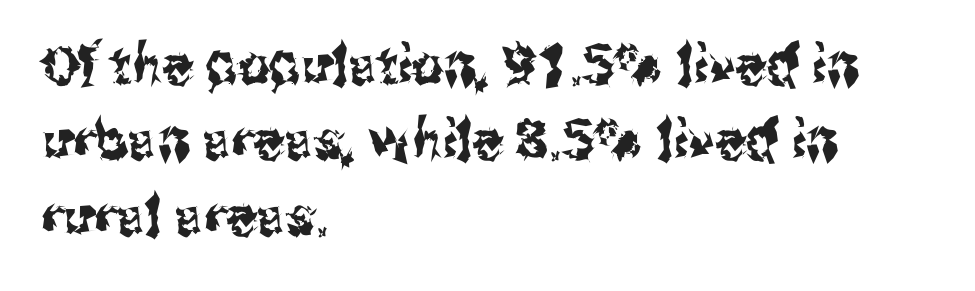
{"serif": "no", "italic": "no", "width": "condensed", "stroke_contrast": "medium", "x_height": "medium", "monospaced": "no", "underline": "no", "align": "left", "line_spacing": "normal", "line_spacing_ratio": 1.37, "letter_spacing": "normal", "letter_spacing_em": 0.0, "glyph_px": 55}
